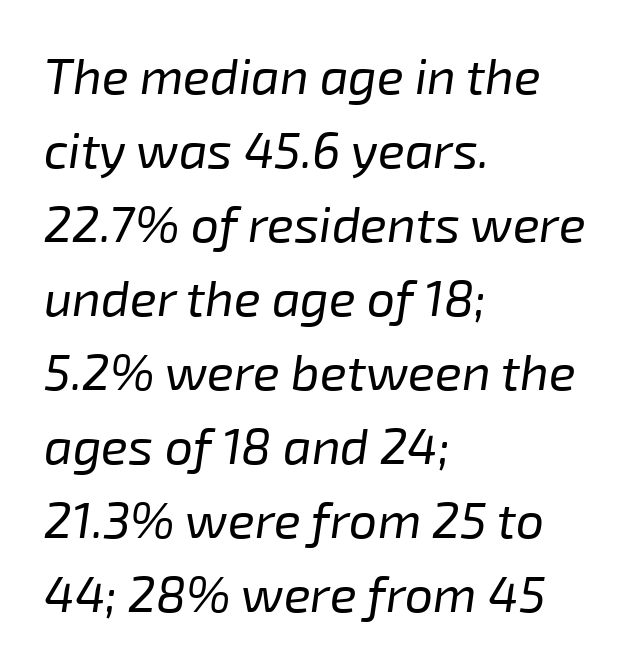
{"italic": "yes", "lean": "right", "slant_degrees": 8, "bold": "no", "weight": "regular", "width": "normal", "stroke_contrast": "low", "x_height": "medium", "monospaced": "no", "underline": "no", "align": "left", "line_spacing": "normal", "line_spacing_ratio": 1.48, "letter_spacing": "normal", "letter_spacing_em": 0.0, "glyph_px": 50}
